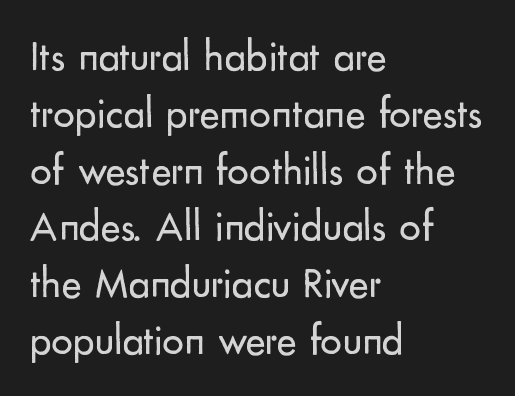
Q: Is the text bold? A: No.
Q: Is the text italic (slanted)? A: No, it is upright.
Q: Is the typeface a serif or a sans-serif typeface? A: Sans-serif.
Q: Is the text underlined? A: No.
Q: How is the paragraph aligned? A: Left-aligned.
Q: Is the spacing between letters normal or unusually wide? A: Normal.
Q: Is the spacing between lines tight, normal or loose? A: Normal.
Q: Width (condensed, normal, or wide)? A: Normal.
Q: Stroke contrast? A: Low.
Q: x-height? A: Small.
Q: Monospaced? A: No.
